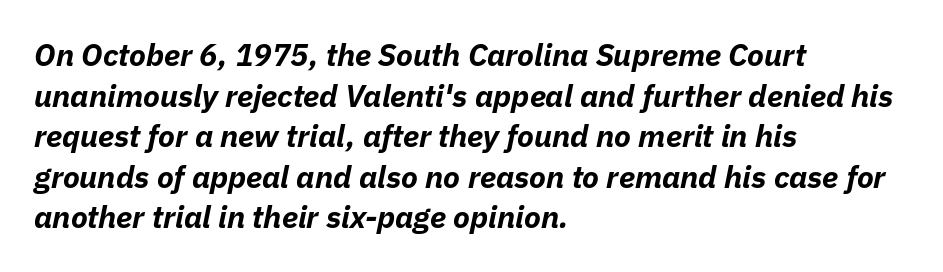
{"italic": "yes", "lean": "right", "slant_degrees": 11, "bold": "yes", "weight": "bold", "width": "normal", "stroke_contrast": "low", "x_height": "medium", "monospaced": "no", "underline": "no", "align": "left", "line_spacing": "normal", "line_spacing_ratio": 1.31, "letter_spacing": "normal", "letter_spacing_em": 0.0, "glyph_px": 31}
